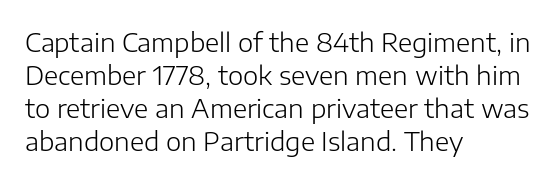
The image shows 26 px text type, upright; set left-aligned, normal line spacing (1.27x), normal letter spacing, not underlined.
